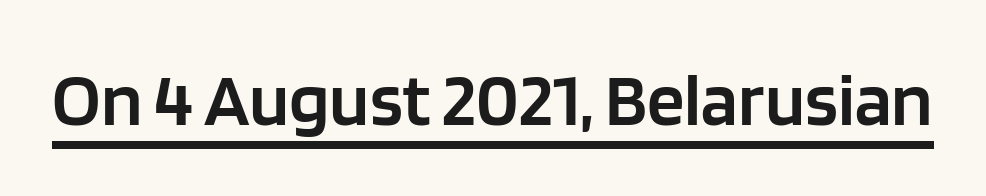
Glance below the letters and you will spot a drawn line. A typesetter would call this zero additional tracking. The type family on display is of the sans-serif kind. A typesetter would call this proportional, since set widths differ per character. Posture: upright roman. Heft: intermediate — a semibold.
